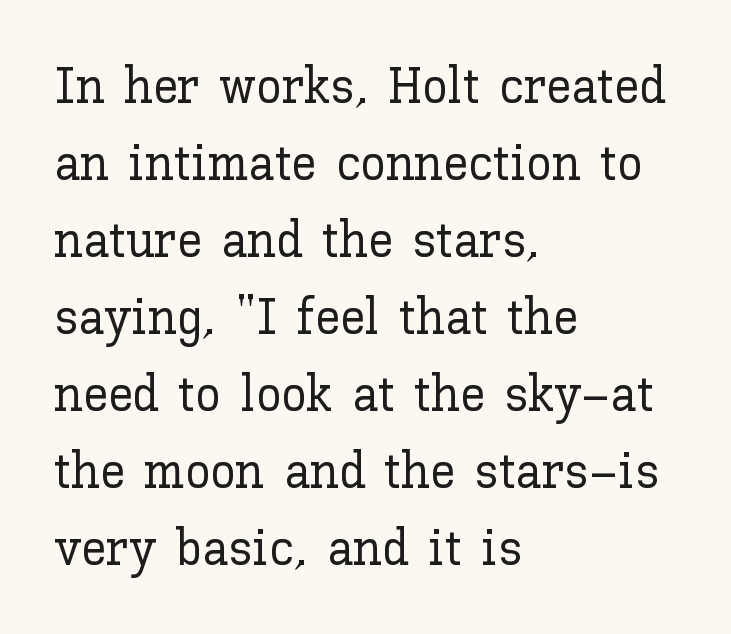
Q: Is the text italic (slanted)? A: No, it is upright.
Q: Is the text underlined? A: No.
Q: How is the paragraph aligned? A: Left-aligned.
Q: Is the spacing between letters normal or unusually wide? A: Normal.
Q: Is the spacing between lines tight, normal or loose? A: Normal.
Q: Width (condensed, normal, or wide)? A: Normal.
Q: Stroke contrast? A: Low.
Q: x-height? A: Medium.
Q: Monospaced? A: No.
